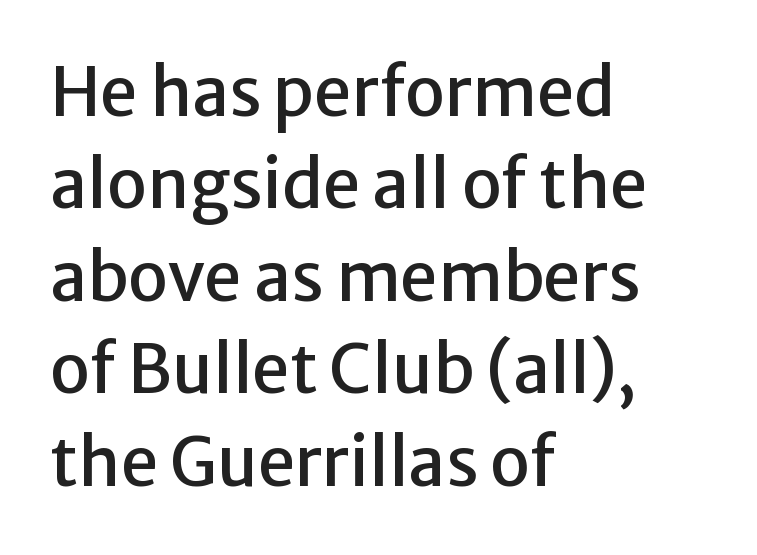
Q: Is the text italic (slanted)? A: No, it is upright.
Q: Is the typeface a serif or a sans-serif typeface? A: Sans-serif.
Q: Is the text underlined? A: No.
Q: How is the paragraph aligned? A: Left-aligned.
Q: Is the spacing between letters normal or unusually wide? A: Normal.
Q: Is the spacing between lines tight, normal or loose? A: Normal.
Q: Width (condensed, normal, or wide)? A: Normal.
Q: Stroke contrast? A: Low.
Q: x-height? A: Medium.
Q: Monospaced? A: No.
